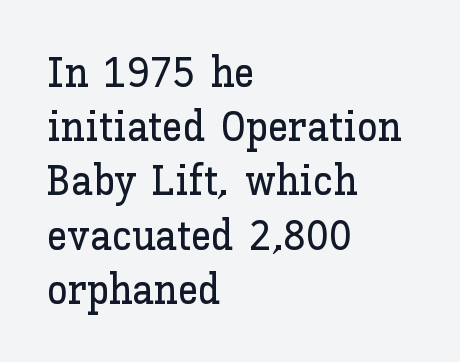
{"italic": "no", "width": "normal", "stroke_contrast": "low", "x_height": "medium", "monospaced": "no", "underline": "no", "align": "left", "line_spacing": "normal", "line_spacing_ratio": 1.29, "letter_spacing": "normal", "letter_spacing_em": 0.0, "glyph_px": 42}
